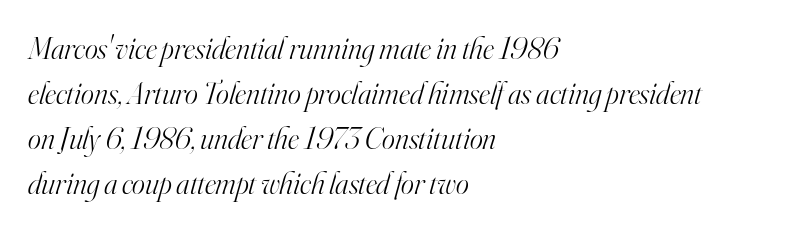
The image shows 31 px light serif type, italic (leaning right); set left-aligned, normal line spacing (1.45x), normal letter spacing, not underlined; high stroke contrast and a small x-height.
